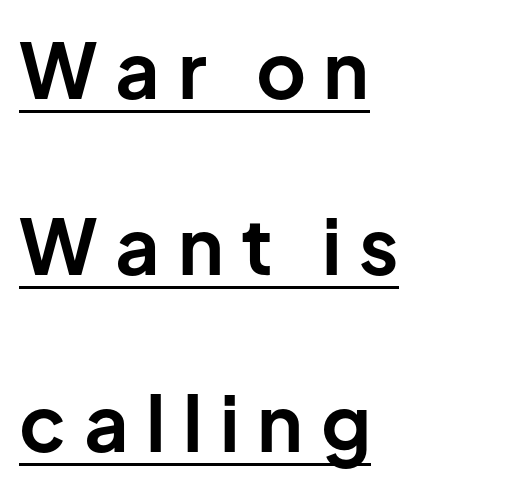
The image shows 77 px bold sans-serif type, upright; set left-aligned, loose line spacing (2.29x), unusually wide letter spacing (+0.23 em), underlined; low stroke contrast and a medium x-height.
